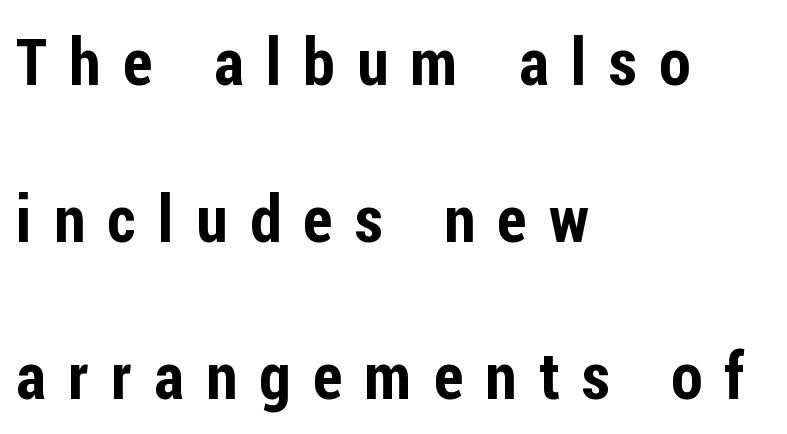
{"serif": "no", "italic": "no", "width": "condensed", "stroke_contrast": "low", "x_height": "medium", "monospaced": "no", "underline": "no", "align": "left", "line_spacing": "loose", "line_spacing_ratio": 2.45, "letter_spacing": "wide", "letter_spacing_em": 0.35, "glyph_px": 64}
